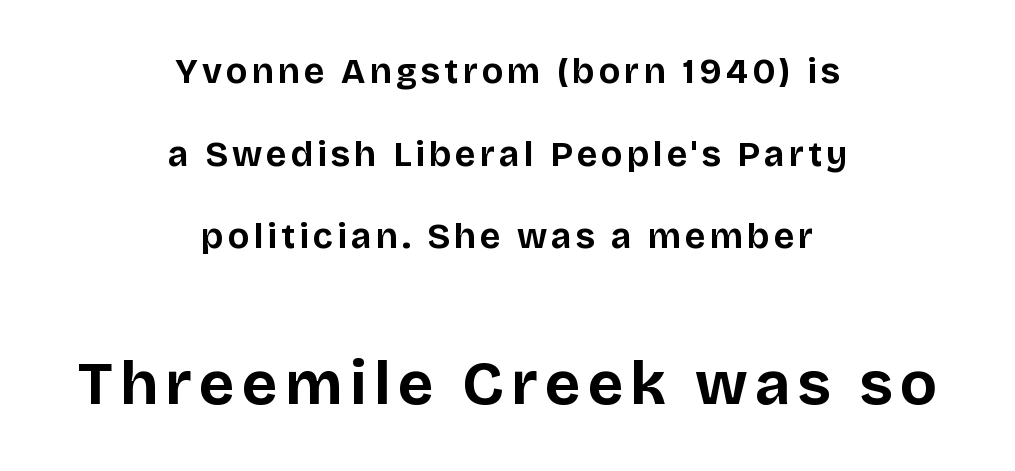
The image shows 61 px bold sans-serif type, upright; set centered, loose line spacing (2.36x), not underlined; the second (bottom) block is 1.74x larger; low stroke contrast and a large x-height.
